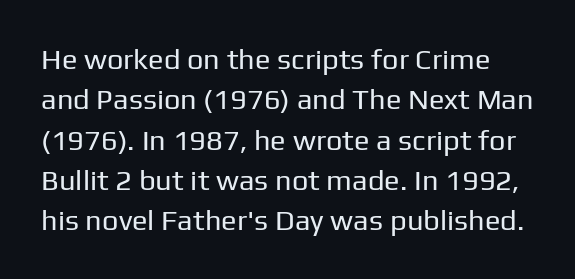
To sum up the face: it is a sans, with no serifs. The strokes carry an ordinary text weight at most. Leading matches the norm, producing a regular column. The passage shown is typed in a proportional face where columns would drift.
